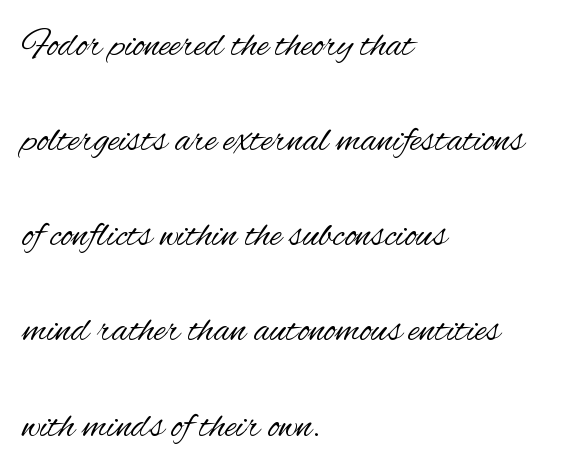
The image shows 39 px regular-weight, condensed sans-serif type; set left-aligned, loose line spacing (2.44x), normal letter spacing, not underlined; medium stroke contrast and a small x-height.
